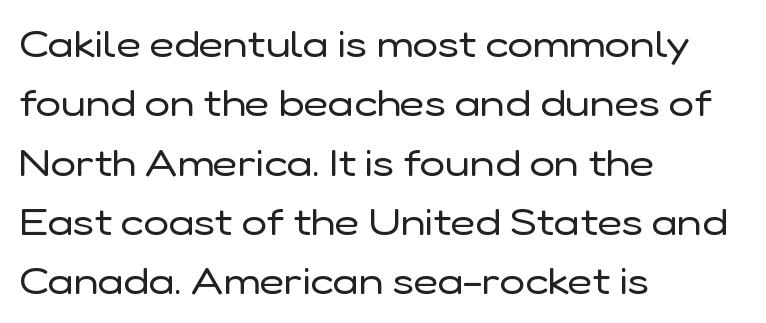
The image shows 38 px regular-weight sans-serif type, upright; set left-aligned, normal line spacing (1.56x), normal letter spacing, not underlined; low stroke contrast and a medium x-height.
